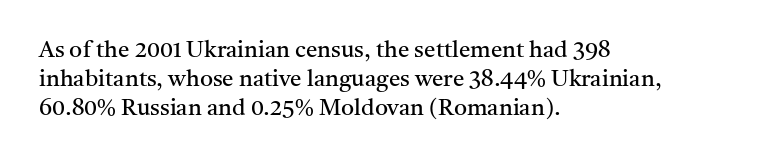
Q: Is the text bold? A: No.
Q: Is the text italic (slanted)? A: No, it is upright.
Q: Is the text underlined? A: No.
Q: How is the paragraph aligned? A: Left-aligned.
Q: Is the spacing between letters normal or unusually wide? A: Normal.
Q: Is the spacing between lines tight, normal or loose? A: Normal.
